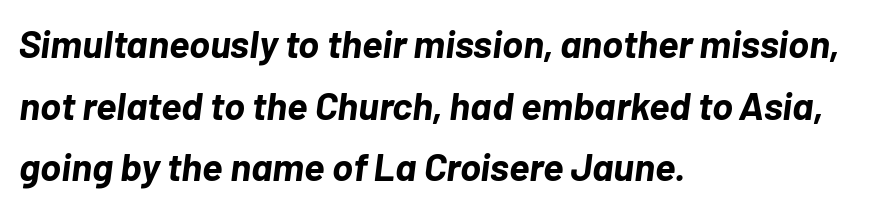
Q: Is the text bold? A: Yes.
Q: Is the text italic (slanted)? A: Yes, it leans right by about 7 degrees.
Q: Is the text underlined? A: No.
Q: How is the paragraph aligned? A: Left-aligned.
Q: Is the spacing between letters normal or unusually wide? A: Normal.
Q: Is the spacing between lines tight, normal or loose? A: Normal.
Q: Width (condensed, normal, or wide)? A: Normal.
Q: Stroke contrast? A: Low.
Q: x-height? A: Medium.
Q: Monospaced? A: No.
